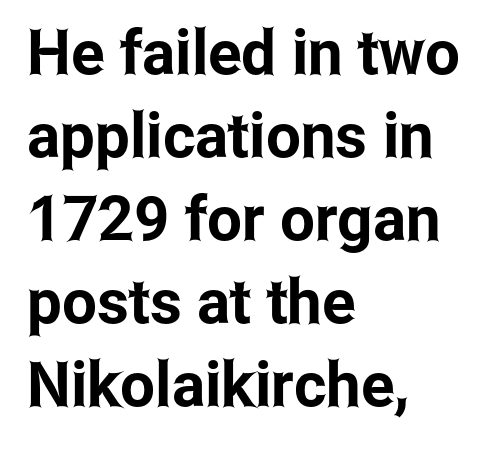
{"serif": "no", "italic": "no", "width": "condensed", "stroke_contrast": "low", "x_height": "medium", "monospaced": "no", "underline": "no", "align": "left", "line_spacing": "normal", "line_spacing_ratio": 1.34, "letter_spacing": "normal", "letter_spacing_em": 0.0, "glyph_px": 62}
